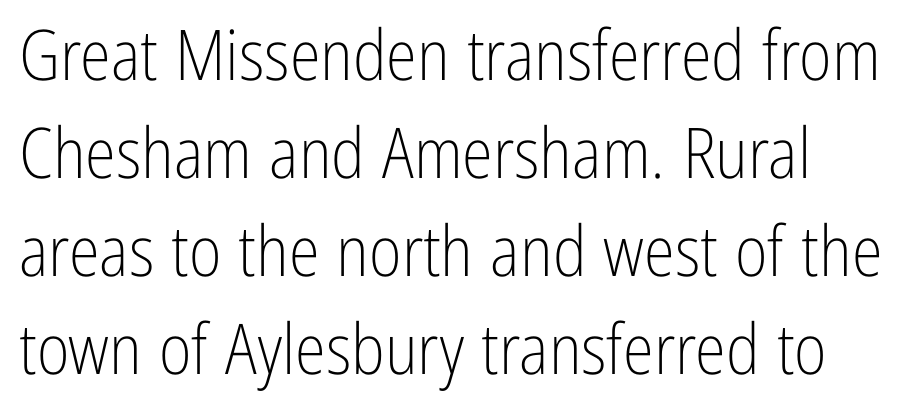
In CSS terms this would be text-align: left. Vertical strokes here are truly vertical. Line spacing here is normal. Unmarked baselines from the first word to the last. The letters advance in unequal steps, a hallmark of proportional type.
